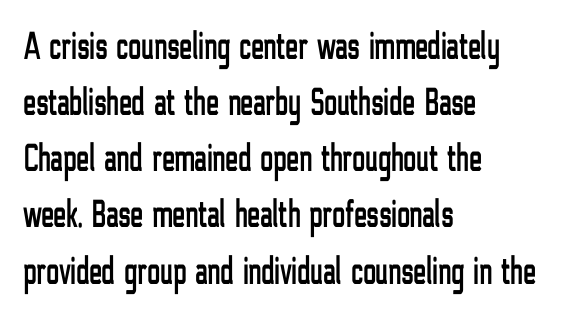
The line texture is even and compact thanks to regular tracking. The letters stand straight up with perfectly vertical stems. Caption: multi-line text, flush left, ragged right. Each new line begins a customary step beneath the previous one. The words here are not underlined.
